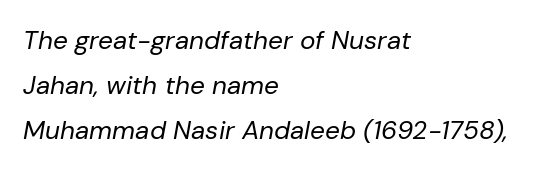
A typesetter would mark this as italic. Weight class: somewhere from thin through regular. Letters rest on an invisible, unmarked baseline. In terms of letterspacing, this is plain default setting. Line starts are locked; line ends wander.
